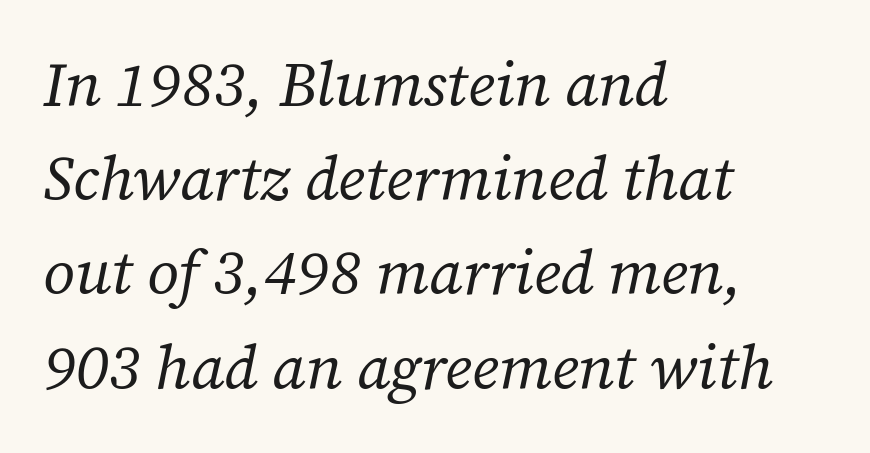
Q: Is the text bold? A: No.
Q: Is the text italic (slanted)? A: Yes, it leans right by about 12 degrees.
Q: Is the typeface a serif or a sans-serif typeface? A: Serif.
Q: Is the text underlined? A: No.
Q: How is the paragraph aligned? A: Left-aligned.
Q: Is the spacing between letters normal or unusually wide? A: Normal.
Q: Is the spacing between lines tight, normal or loose? A: Normal.
Q: Width (condensed, normal, or wide)? A: Normal.
Q: Stroke contrast? A: Low.
Q: x-height? A: Medium.
Q: Monospaced? A: No.
